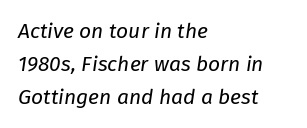
Q: Is the text bold? A: No.
Q: Is the text italic (slanted)? A: Yes, it leans right by about 8 degrees.
Q: Is the text underlined? A: No.
Q: How is the paragraph aligned? A: Left-aligned.
Q: Is the spacing between letters normal or unusually wide? A: Normal.
Q: Is the spacing between lines tight, normal or loose? A: Normal.
